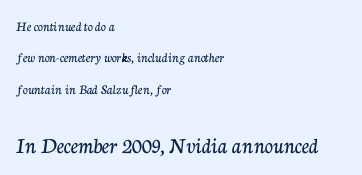
The image shows 23 px text type; set left-aligned, loose line spacing (2.25x), normal letter spacing, not underlined; the second (bottom) block is 1.64x larger.
